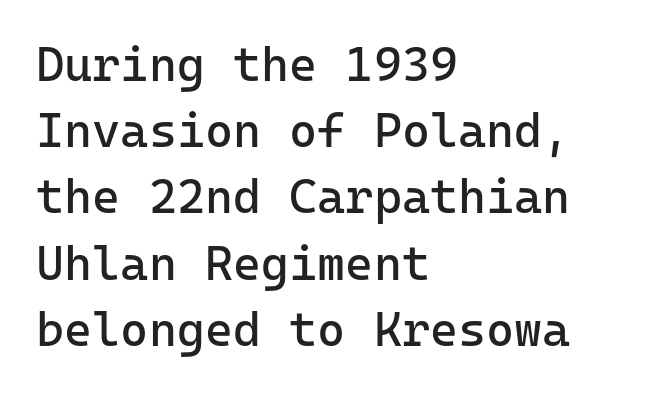
The image shows 48 px regular-weight sans-serif type, upright, monospaced; set left-aligned, normal line spacing (1.38x), normal letter spacing, not underlined; low stroke contrast and a medium x-height.
